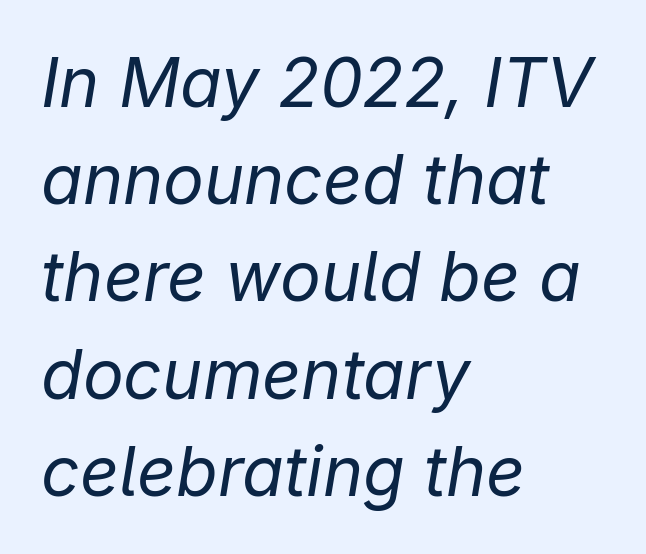
The baseline area is clear. The rendering applies a slant to the glyphs. Think standard paragraph weight, or any step lighter than that. Leading: standard. The tracking reads as untouched default to a designer's eye.
